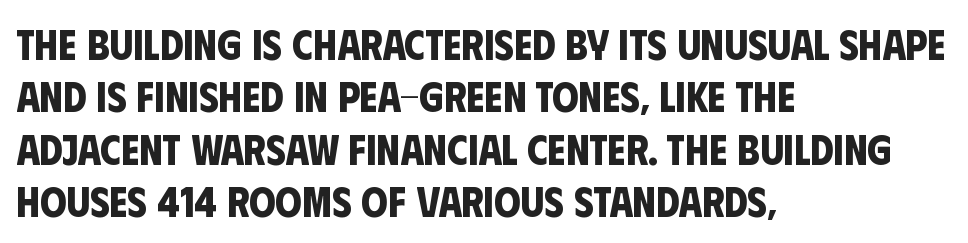
The image shows 42 px bold, condensed sans-serif type; set left-aligned, normal line spacing (1.25x), normal letter spacing, not underlined; low stroke contrast and a large x-height.
